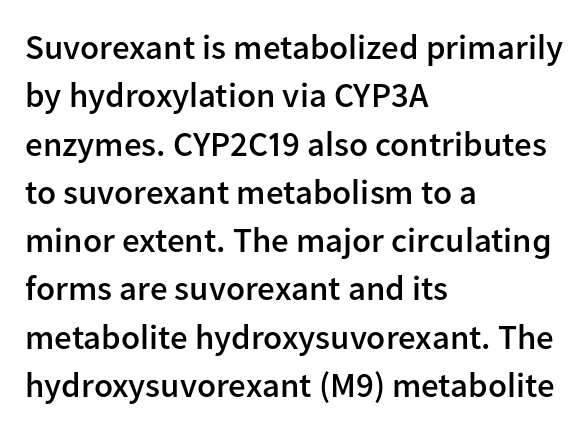
These lines were composed using upright roman letters. The space beneath each line is pristine and unruled. Teacher's note: observe the even left margin — that is flush-left alignment. These lines are composed in type without serifs. Stems and bowls a touch heavier than normal — semibold.
